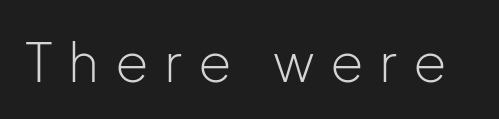
The image shows 54 px light sans-serif type, upright; set unusually wide letter spacing (+0.29 em), not underlined; low stroke contrast and a medium x-height.
